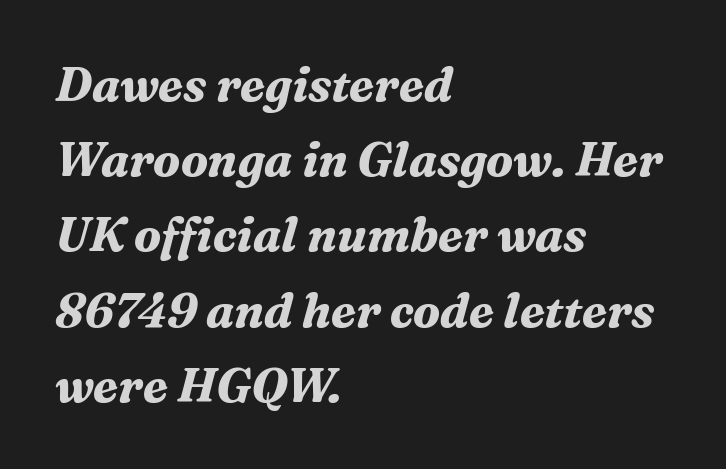
{"serif": "yes", "italic": "yes", "lean": "right", "slant_degrees": 16, "bold": "yes", "weight": "bold", "width": "normal", "stroke_contrast": "medium", "x_height": "medium", "monospaced": "no", "underline": "no", "align": "left", "line_spacing": "normal", "line_spacing_ratio": 1.6, "letter_spacing": "normal", "letter_spacing_em": 0.0, "glyph_px": 47}
